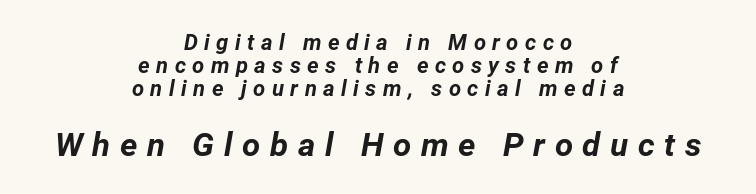
Q: Is the text bold? A: Yes.
Q: Is the text italic (slanted)? A: Yes, it leans right by about 12 degrees.
Q: Is the text underlined? A: No.
Q: How is the paragraph aligned? A: Centered.
Q: Is the spacing between letters normal or unusually wide? A: Unusually wide.
Q: Is the spacing between lines tight, normal or loose? A: Tight.
Q: Which block of text is set in a larger size, the first (top) or the second (bottom)? A: The second (bottom) one.
Q: Width (condensed, normal, or wide)? A: Normal.
Q: Stroke contrast? A: Low.
Q: x-height? A: Medium.
Q: Monospaced? A: No.
